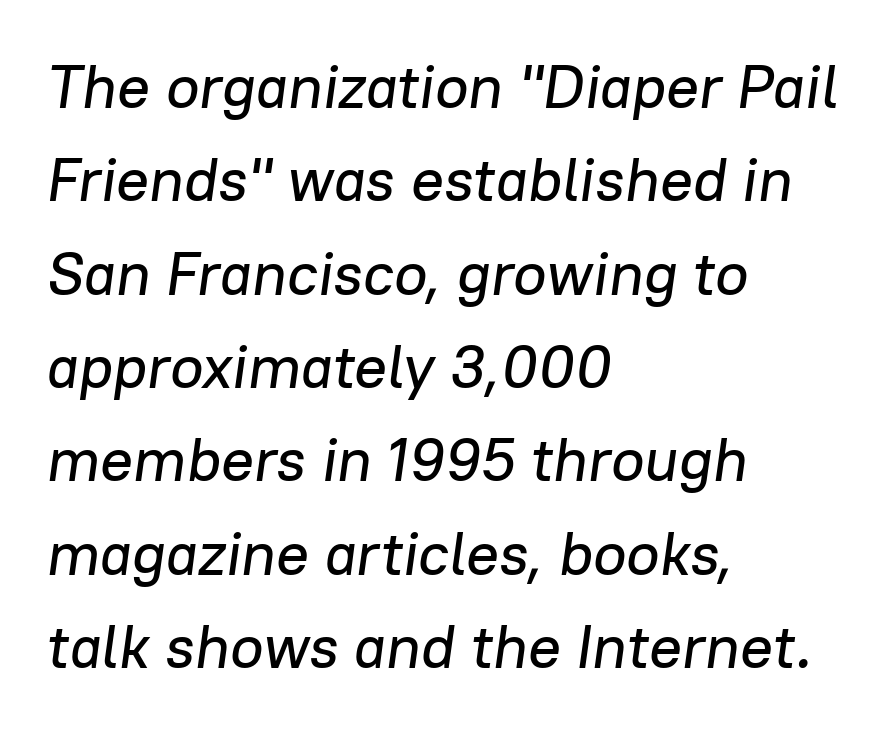
Compared with typical body copy, the letter spacing here is the same. Glance below the letters and you will spot only blank space. Note the varied advance widths — an 'i' is clearly narrower than an 'm'. The lines in this sample share a left origin and differ only in where they stop. In terms of posture, this sample is oblique. Whoever set this chose a conventional vertical rhythm.
